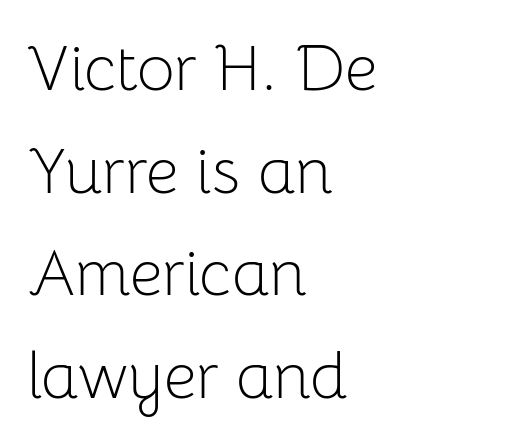
{"serif": "no", "italic": "no", "bold": "no", "weight": "light", "width": "normal", "stroke_contrast": "low", "x_height": "medium", "monospaced": "no", "underline": "no", "align": "left", "line_spacing": "normal", "line_spacing_ratio": 1.58, "letter_spacing": "normal", "letter_spacing_em": 0.0, "glyph_px": 65}
